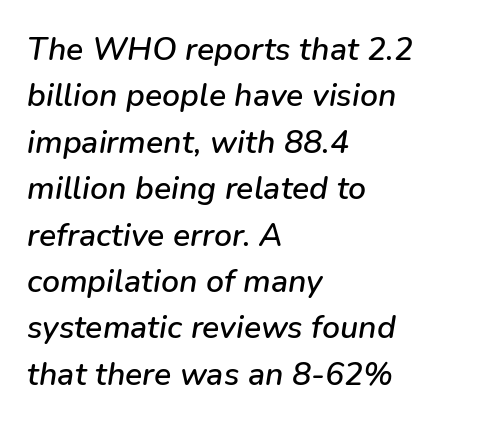
{"italic": "yes", "lean": "right", "slant_degrees": 9, "width": "normal", "stroke_contrast": "low", "x_height": "medium", "monospaced": "no", "underline": "no", "align": "left", "line_spacing": "normal", "line_spacing_ratio": 1.45, "letter_spacing": "normal", "letter_spacing_em": 0.0, "glyph_px": 32}
